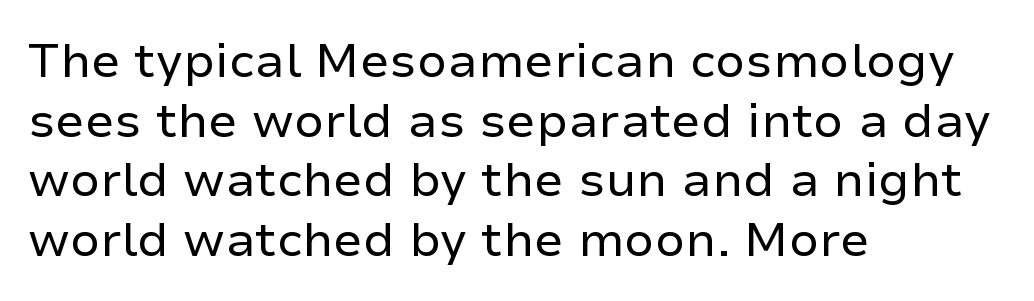
Does extra space separate the letters? No, they use regular spacing. Serif or sans? Sans — the stroke terminals are bare. The rendering uses natural spacing where letterforms have individual widths. The string is rendered with underlining switched off. Stems and bowls with no extra thickness — not bold.
